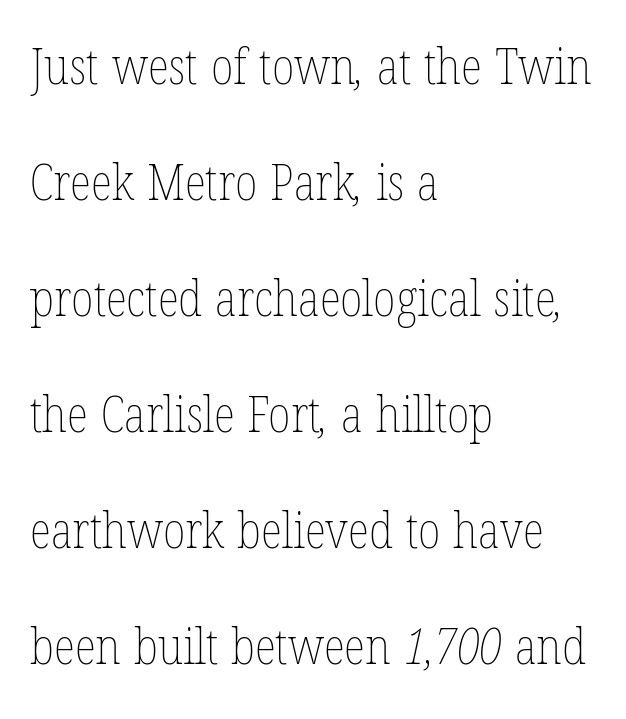
The image shows 50 px thin, condensed type; set left-aligned, loose line spacing (2.32x), normal letter spacing, not underlined; low stroke contrast and a medium x-height.
